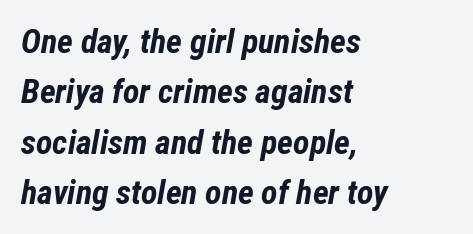
{"italic": "yes", "lean": "right", "slant_degrees": 12, "bold": "yes", "weight": "bold", "width": "condensed", "stroke_contrast": "low", "x_height": "medium", "monospaced": "no", "underline": "no", "align": "left", "line_spacing": "normal", "line_spacing_ratio": 1.48, "letter_spacing": "normal", "letter_spacing_em": 0.0, "glyph_px": 34}
